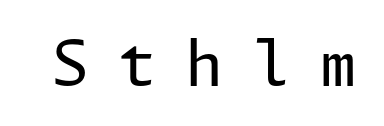
The image shows 62 px regular-weight sans-serif type, upright; set unusually wide letter spacing (+0.46 em), not underlined; low stroke contrast and a medium x-height.
